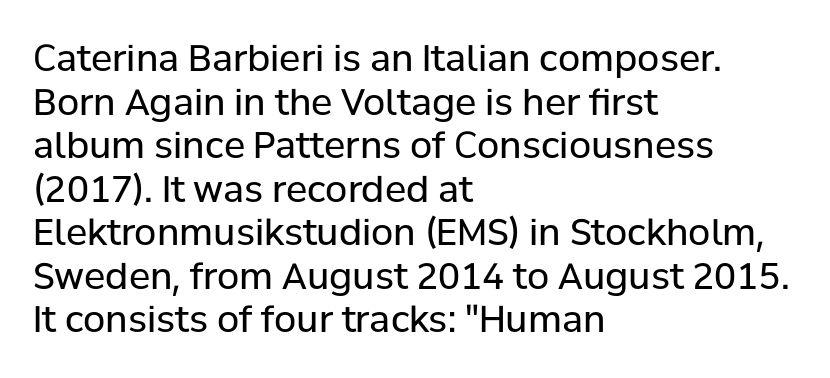
The image shows 36 px regular-weight sans-serif type, upright; set left-aligned, line spacing 1.21x, normal letter spacing, not underlined; low stroke contrast and a medium x-height.
